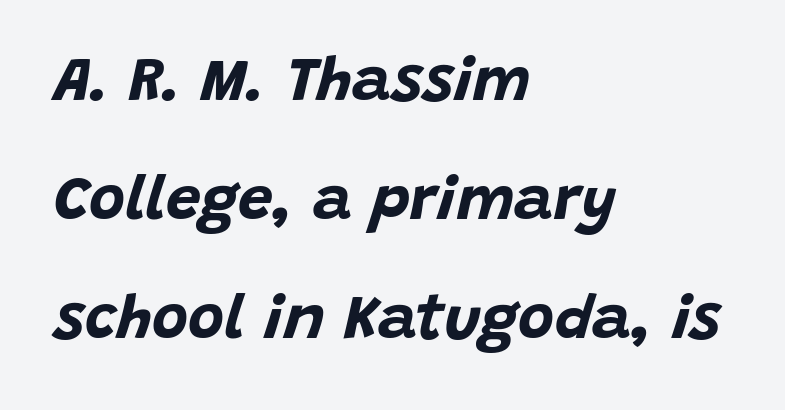
The image shows 62 px bold type, italic (leaning right); set left-aligned, loose line spacing (1.92x), normal letter spacing, not underlined; low stroke contrast and a large x-height.
